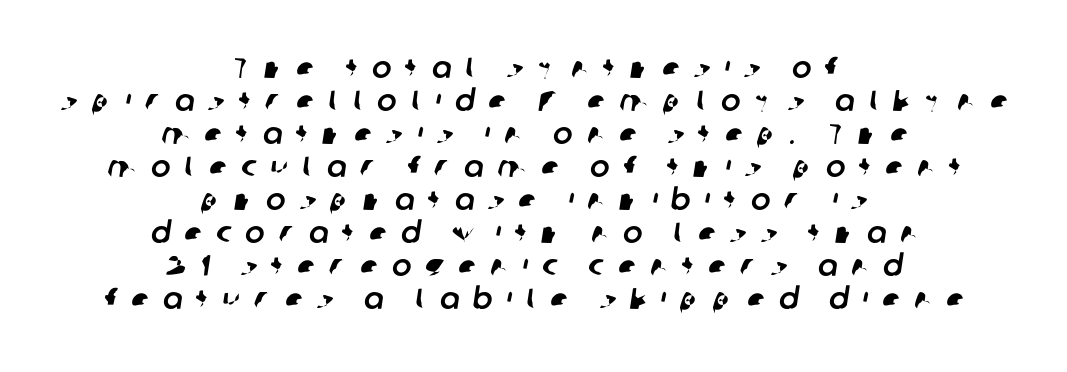
Descenders are the only things crossing below the line. This sample has the flowing, uneven cadence of proportional lettering. No feet cap the strokes, marking this as sans-serif type. These lines are centered, leaving both edges ragged. Tightly led — the rows are bunched. Inter-character spacing is expanded well beyond the font's built-in metrics.
